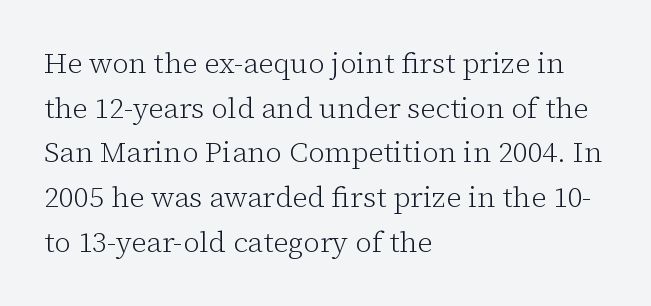
{"serif": "yes", "italic": "no", "bold": "no", "weight": "light", "width": "normal", "stroke_contrast": "low", "x_height": "medium", "monospaced": "no", "underline": "no", "align": "left", "line_spacing": "normal", "line_spacing_ratio": 1.54, "letter_spacing": "normal", "letter_spacing_em": 0.0, "glyph_px": 29}
